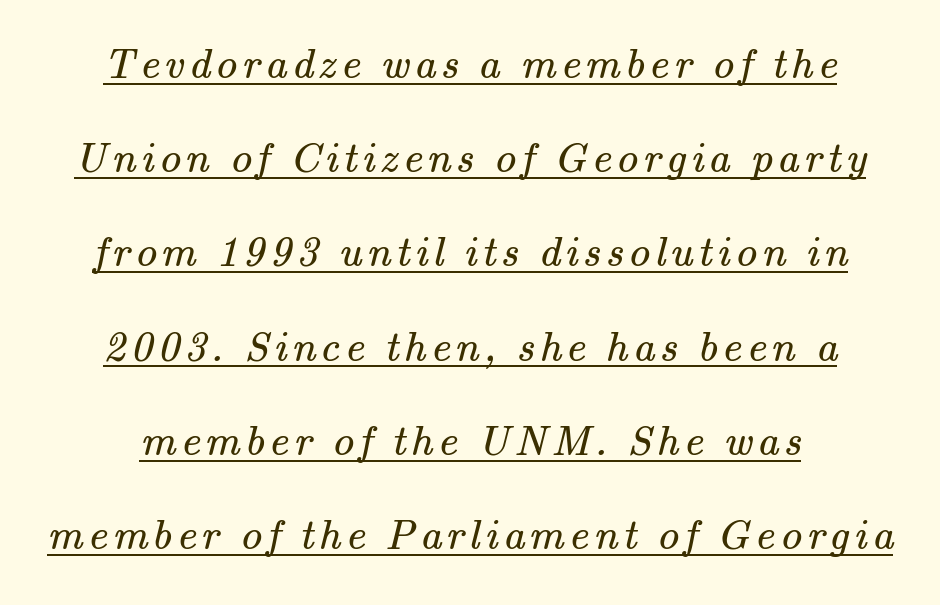
{"serif": "yes", "bold": "no", "weight": "regular", "width": "normal", "stroke_contrast": "medium", "x_height": "small", "monospaced": "no", "underline": "yes", "line_spacing": "loose", "line_spacing_ratio": 2.19, "glyph_px": 43}
